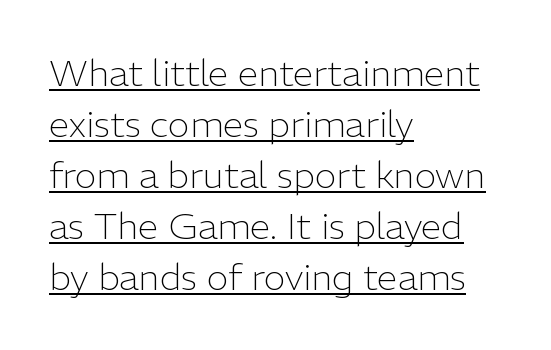
{"serif": "no", "italic": "no", "bold": "no", "weight": "light", "width": "normal", "stroke_contrast": "low", "x_height": "medium", "monospaced": "no", "underline": "yes", "align": "left", "line_spacing": "normal", "line_spacing_ratio": 1.38, "letter_spacing": "normal", "letter_spacing_em": 0.0, "glyph_px": 37}
